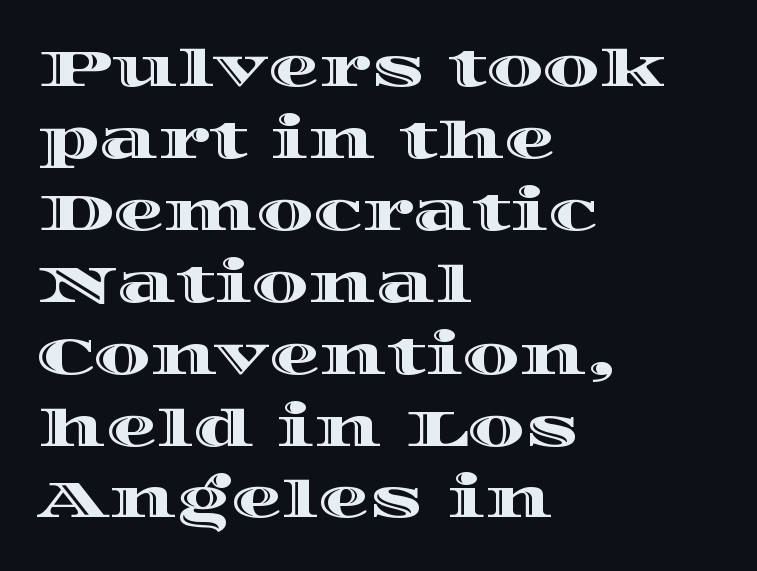
{"italic": "no", "width": "wide", "x_height": "large", "monospaced": "no", "underline": "no", "align": "left", "line_spacing": "normal", "line_spacing_ratio": 1.41, "letter_spacing": "normal", "letter_spacing_em": 0.0, "glyph_px": 51}
